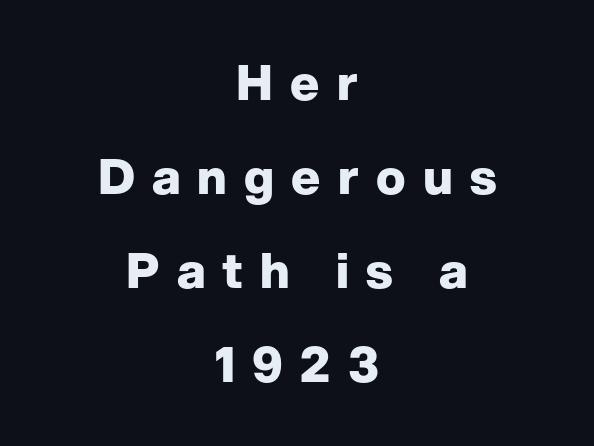
The image shows 49 px heavy sans-serif type, upright; set centered, loose line spacing (1.92x), unusually wide letter spacing (+0.35 em), not underlined; low stroke contrast and a medium x-height.
